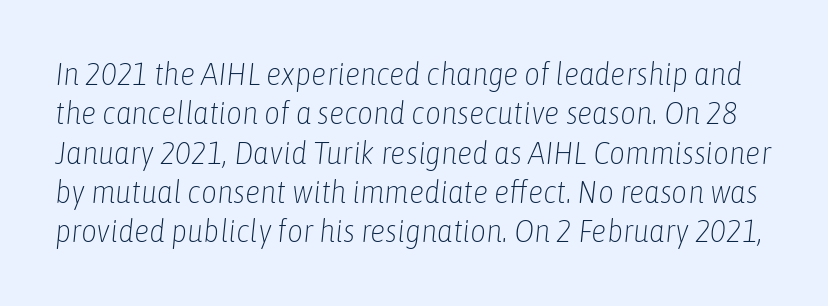
{"italic": "yes", "lean": "right", "slant_degrees": 6, "bold": "no", "weight": "light", "width": "condensed", "stroke_contrast": "low", "x_height": "medium", "monospaced": "no", "underline": "no", "line_spacing": "normal", "line_spacing_ratio": 1.27, "letter_spacing": "normal", "letter_spacing_em": 0.0, "glyph_px": 31}
